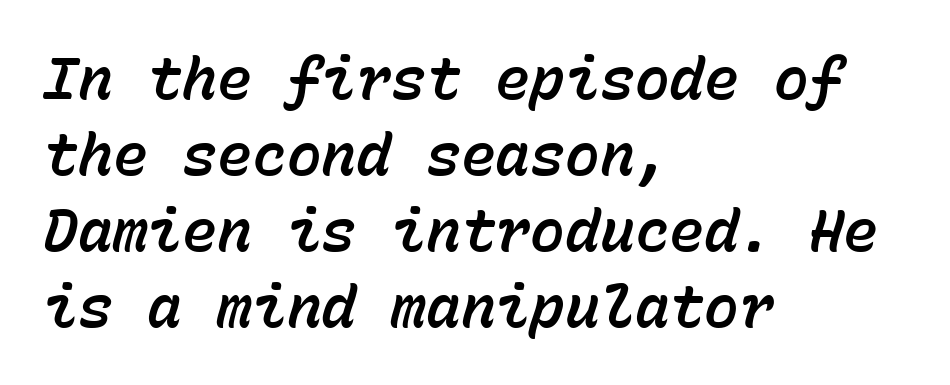
The lines sit at an ordinary, default distance from one another. The rendering uses typewriter-style spacing with identical character cells. Descender tails drop into unmarked territory. This sample is left-justified, so line endings fall wherever the words run out. An italicized treatment has been applied to the whole sample. No extra tracking has been applied to these lines.
